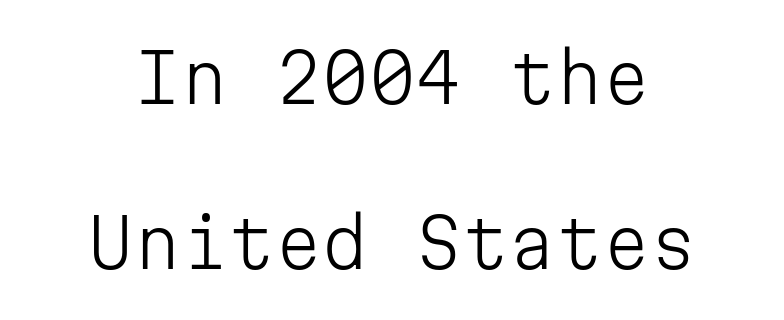
The image shows 67 px light sans-serif type, upright, monospaced; set loose line spacing (2.46x), normal letter spacing, not underlined; low stroke contrast and a medium x-height.
